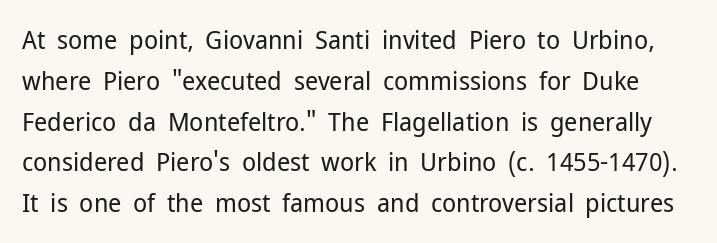
Heaviness? Minimal to ordinary, like unemphasized prose. This sample uses plain, unmodified letter spacing. The line-height multiplier appears to be the usual default. Posture: straight, roman, zero tilt.
